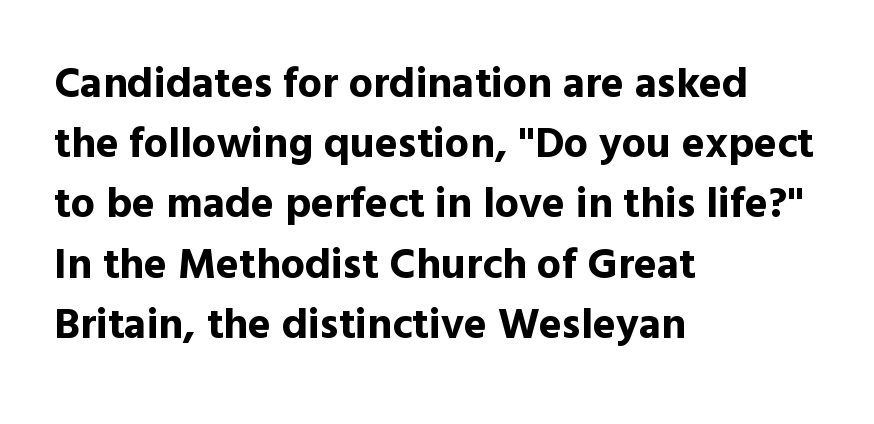
{"serif": "no", "italic": "no", "bold": "yes", "weight": "bold", "width": "normal", "x_height": "medium", "monospaced": "no", "underline": "no", "align": "left", "line_spacing": "normal", "line_spacing_ratio": 1.4, "letter_spacing": "normal", "letter_spacing_em": 0.0, "glyph_px": 43}
